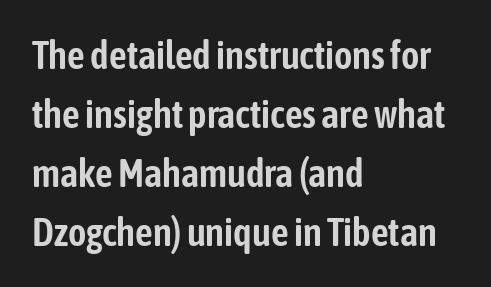
The image shows 39 px condensed sans-serif type, upright; set left-aligned, normal line spacing (1.51x), normal letter spacing, not underlined; low stroke contrast and a medium x-height.
